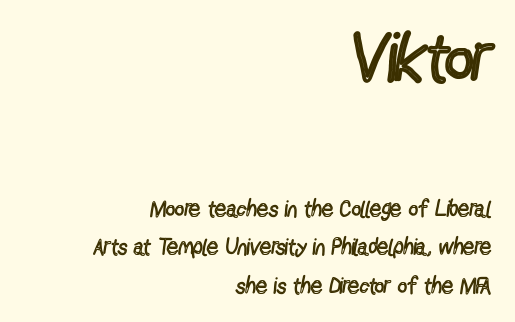
The image shows 70 px regular-weight, condensed sans-serif type; set right-aligned, normal line spacing (1.67x), normal letter spacing, not underlined; the first (top) block is 3.04x larger; a medium x-height.
